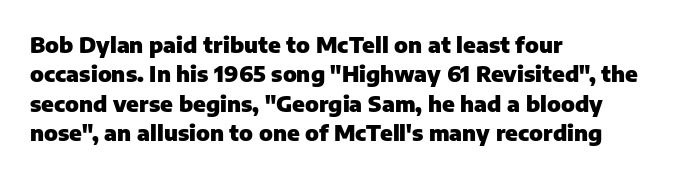
The vertical gap from one line to the next is medium. The rendering uses a bold face; every stroke is thick and dark. When letters stand straight like this, we call the style roman or upright. A typesetter would call this zero additional tracking.
